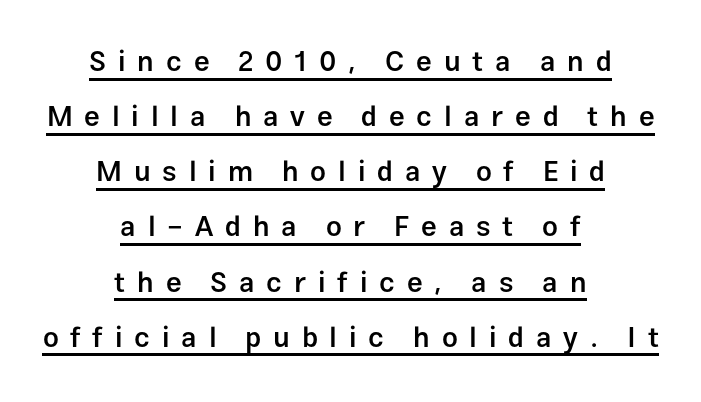
The image shows 28 px semibold sans-serif type, upright; set centered, loose line spacing (1.97x), unusually wide letter spacing (+0.42 em), underlined; low stroke contrast and a medium x-height.
